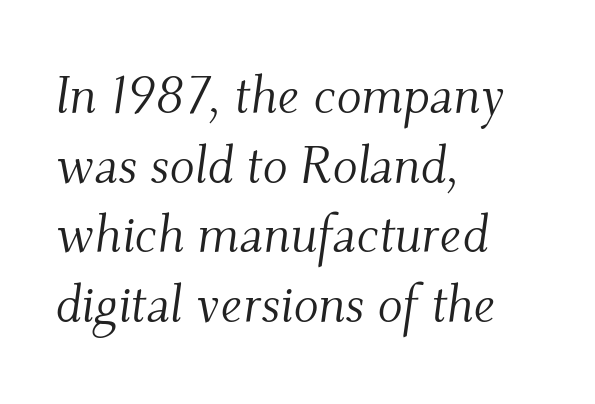
The image shows 52 px light serif type, italic (leaning right); set left-aligned, normal line spacing (1.34x), normal letter spacing, not underlined; medium stroke contrast and a small x-height.
